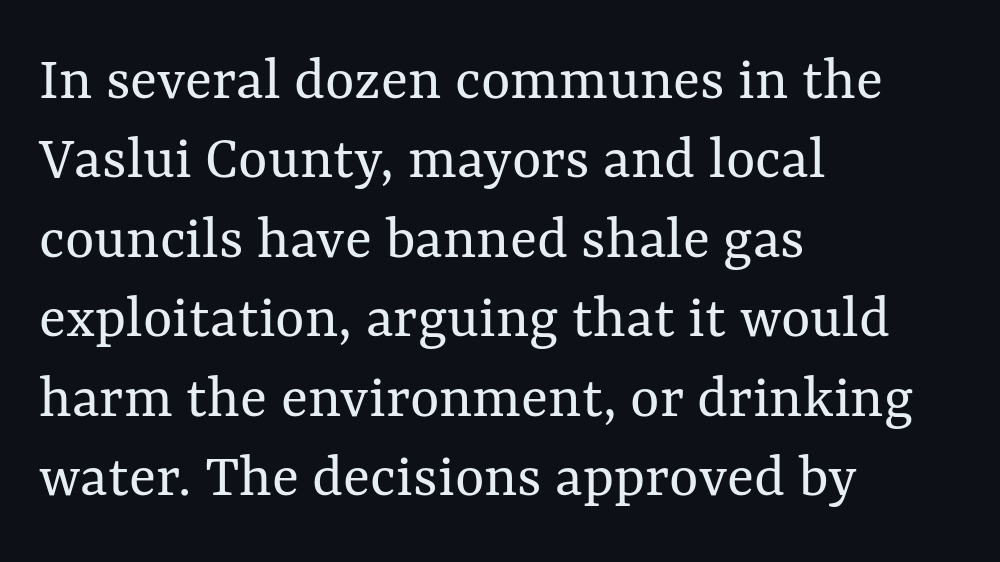
Q: Is the text bold? A: No.
Q: Is the text italic (slanted)? A: No, it is upright.
Q: Is the text underlined? A: No.
Q: How is the paragraph aligned? A: Left-aligned.
Q: Is the spacing between letters normal or unusually wide? A: Normal.
Q: Is the spacing between lines tight, normal or loose? A: Normal.
Q: Width (condensed, normal, or wide)? A: Normal.
Q: Stroke contrast? A: Medium.
Q: x-height? A: Medium.
Q: Monospaced? A: No.
